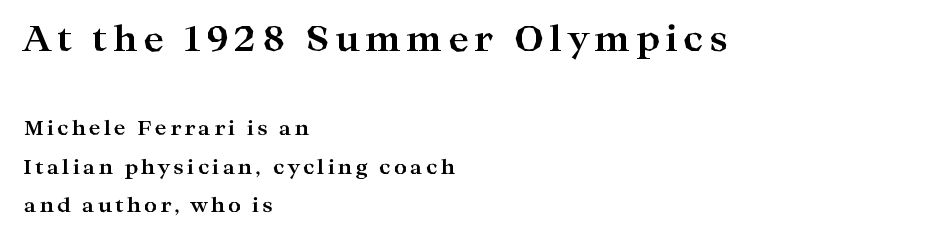
What weight is shown? A full bold with thick strokes. Every row of glyphs begins at an identical x-position on the left. The font family rendered here belongs to the serif group. The earlier block is typeset at a bigger size than the later block. Compared with typical paragraphs, the rows here are farther apart. Has an underline been added? It has not.
